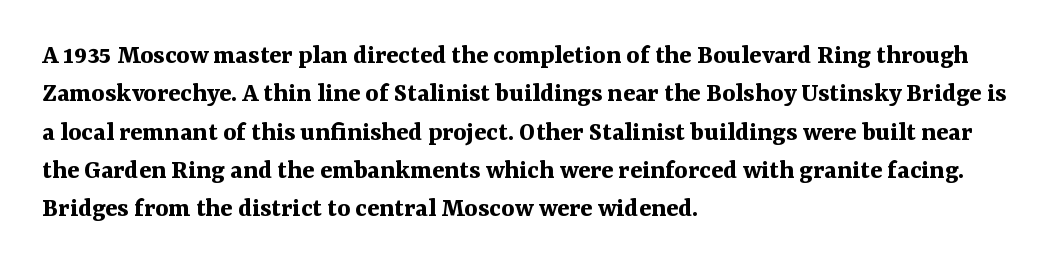
The image shows 28 px bold serif type, upright; set left-aligned, normal line spacing (1.37x), normal letter spacing, not underlined; medium stroke contrast and a medium x-height.
